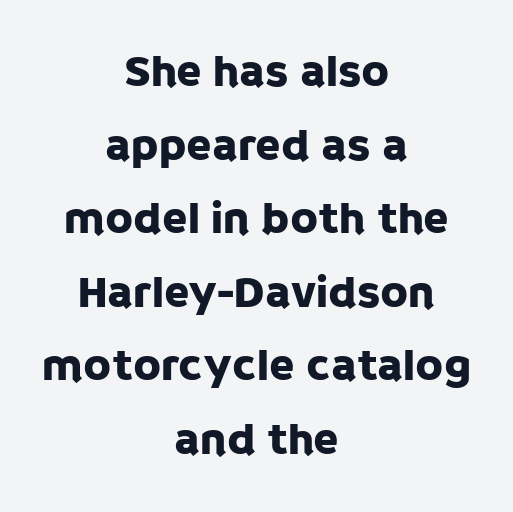
Q: Is the text italic (slanted)? A: No, it is upright.
Q: Is the typeface a serif or a sans-serif typeface? A: Sans-serif.
Q: Is the text underlined? A: No.
Q: How is the paragraph aligned? A: Centered.
Q: Is the spacing between letters normal or unusually wide? A: Normal.
Q: Is the spacing between lines tight, normal or loose? A: Normal.
Q: Width (condensed, normal, or wide)? A: Normal.
Q: Stroke contrast? A: Low.
Q: x-height? A: Large.
Q: Monospaced? A: No.
